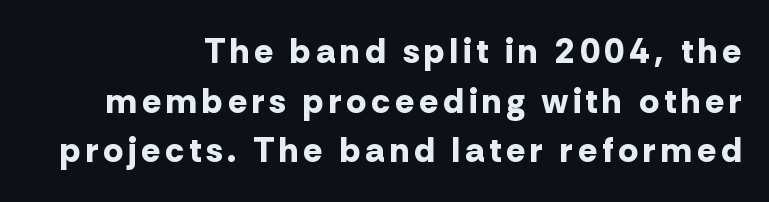
Looks like regular typesetting: each glyph gets only the width it needs. The rows are spaced the way most documents space them. The strip under each line holds only bare page. These lines carry a lot of weight — the face is fully bold.
